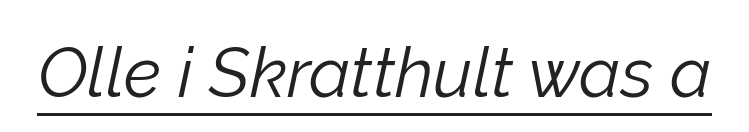
Q: Is the text bold? A: No.
Q: Is the text italic (slanted)? A: Yes, it leans right by about 12 degrees.
Q: Is the text underlined? A: Yes.
Q: Is the spacing between letters normal or unusually wide? A: Normal.
Q: Width (condensed, normal, or wide)? A: Normal.
Q: Stroke contrast? A: Low.
Q: x-height? A: Medium.
Q: Monospaced? A: No.
